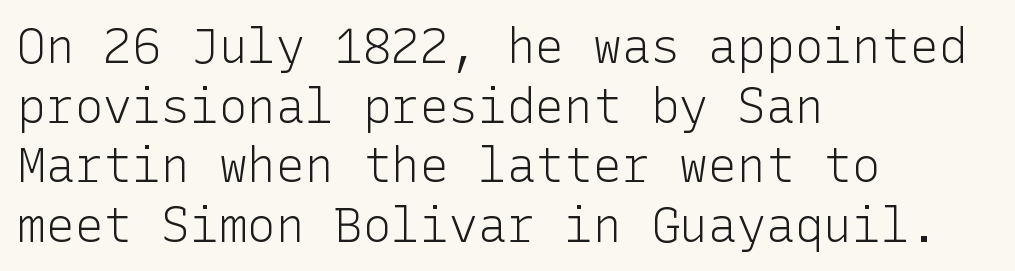
The type is set solid horizontally, with unmodified tracking. Which margin do the lines hug? The left one — the right edge is uneven. No letter is thick-stroked: the sample isn't bold. Every stem runs plumb, perpendicular to the baseline. Decoration check: the copy has no underline. In terms of letterform style, serifs are entirely absent.
